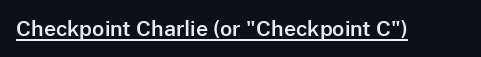
Q: Is the text italic (slanted)? A: No, it is upright.
Q: Is the text underlined? A: Yes.
Q: Is the spacing between letters normal or unusually wide? A: Normal.
